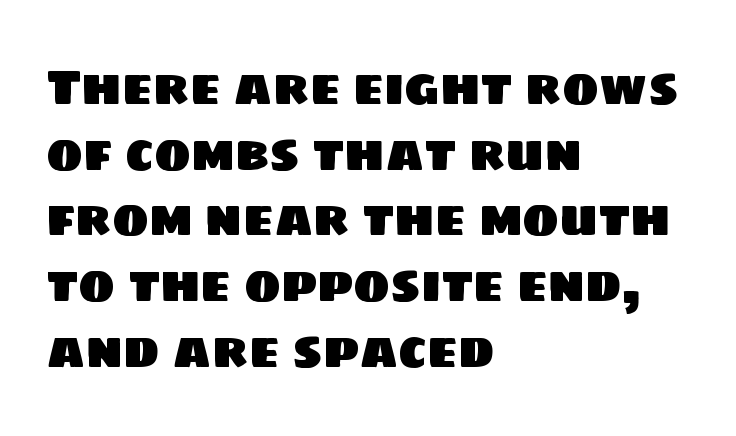
Q: Is the typeface a serif or a sans-serif typeface? A: Sans-serif.
Q: Is the text underlined? A: No.
Q: How is the paragraph aligned? A: Left-aligned.
Q: Is the spacing between letters normal or unusually wide? A: Normal.
Q: Is the spacing between lines tight, normal or loose? A: Normal.
Q: Width (condensed, normal, or wide)? A: Normal.
Q: Stroke contrast? A: Low.
Q: x-height? A: Large.
Q: Monospaced? A: No.
